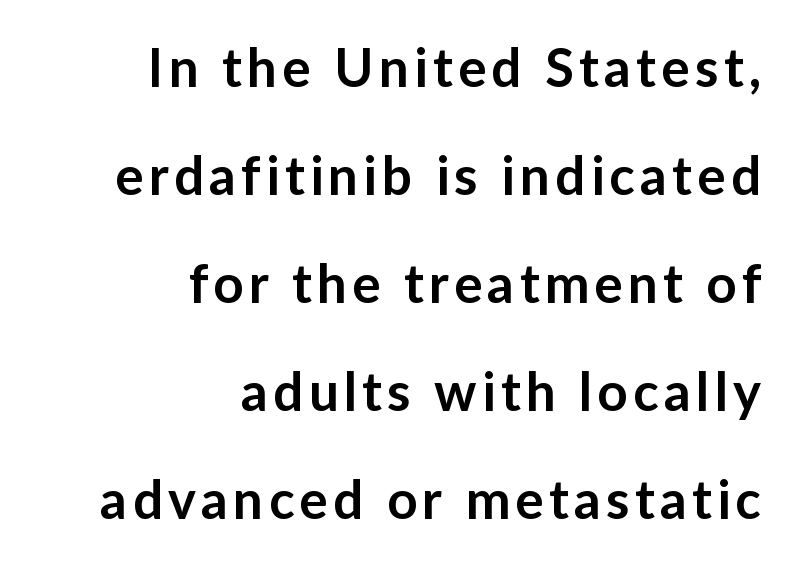
The space directly below the letters is spotless. A typesetter would label this face a sans. Every character sits straight up, as roman type does. Caption: multi-line text, flush right, ragged left. In terms of weight, the rendering is demibold, just under bold. The letters advance in unequal steps, a hallmark of proportional type.
